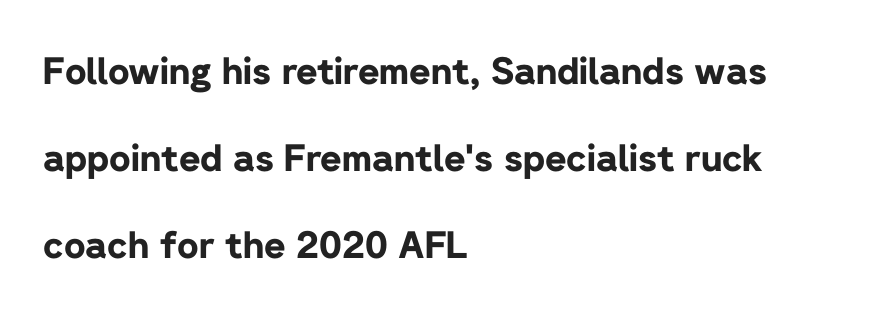
These lines are rendered in a variable-pitch font. Look at the tracking — it's just the regular setting, nothing added. Horizontal alignment here is leftward, the default for most running prose. Descenders are the only things crossing below the line.
